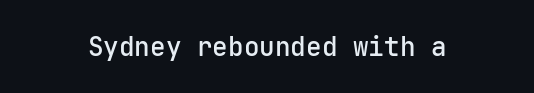
Q: Is the text bold? A: Semi-bold.
Q: Is the text italic (slanted)? A: No, it is upright.
Q: Is the text underlined? A: No.
Q: Is the spacing between letters normal or unusually wide? A: Normal.
